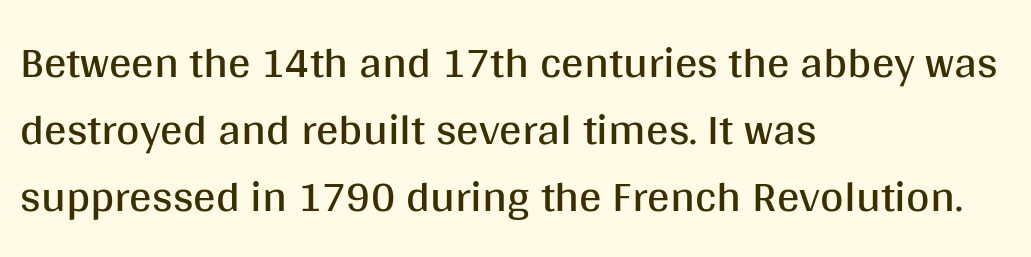
{"serif": "no", "italic": "no", "bold": "no", "weight": "regular", "width": "normal", "stroke_contrast": "medium", "x_height": "large", "monospaced": "no", "underline": "no", "align": "left", "line_spacing": "normal", "line_spacing_ratio": 1.49, "letter_spacing": "normal", "letter_spacing_em": 0.0, "glyph_px": 45}
